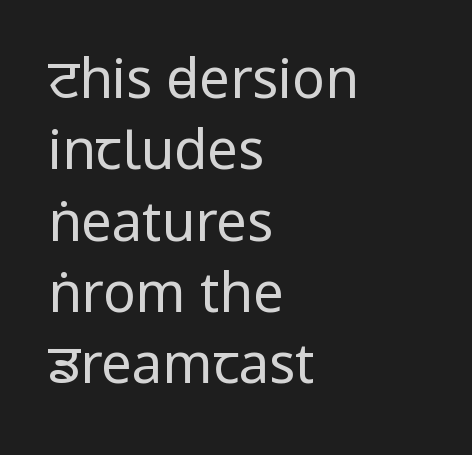
{"serif": "no", "italic": "no", "bold": "no", "weight": "regular", "width": "condensed", "stroke_contrast": "low", "underline": "no", "align": "left", "line_spacing": "normal", "line_spacing_ratio": 1.32, "letter_spacing": "normal", "letter_spacing_em": 0.0, "glyph_px": 54}
